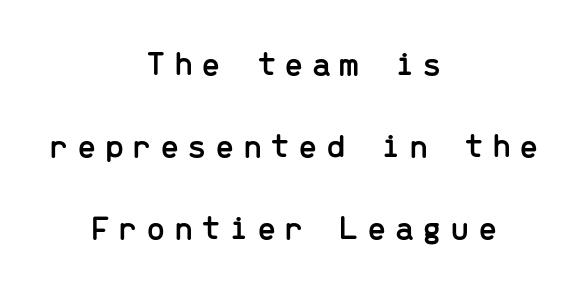
Q: Is the text italic (slanted)? A: No, it is upright.
Q: Is the typeface a serif or a sans-serif typeface? A: Sans-serif.
Q: Is the text underlined? A: No.
Q: How is the paragraph aligned? A: Centered.
Q: Is the spacing between letters normal or unusually wide? A: Unusually wide.
Q: Is the spacing between lines tight, normal or loose? A: Loose.
Q: Width (condensed, normal, or wide)? A: Normal.
Q: Stroke contrast? A: Low.
Q: x-height? A: Medium.
Q: Monospaced? A: Yes.
